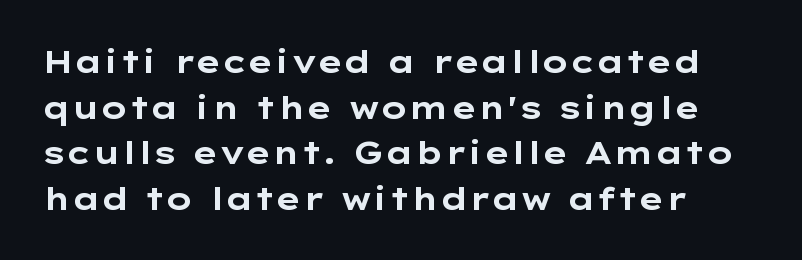
Descenders are the only things crossing below the line. The lines are quadded left. When letters stand straight like this, we call the style roman or upright. The face used here is proportionally spaced, like ordinary book or web type. What weight is shown? A full bold with thick strokes. A typesetter would call this leading conventional body-copy spacing.
